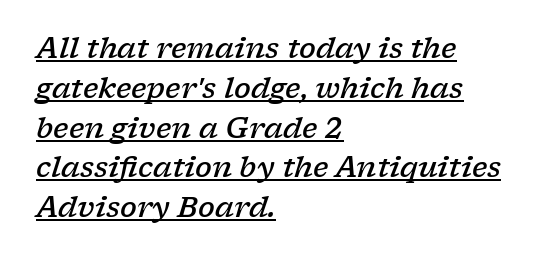
Regular leading. The passage shown is semibold, sitting just below true bold. Characters are canted at an angle relative to the baseline's perpendicular. This sample is left-justified, so line endings fall wherever the words run out. You could not count columns in this text — the font is proportionally spaced. The lettering is marked with a stroke running underneath it.
